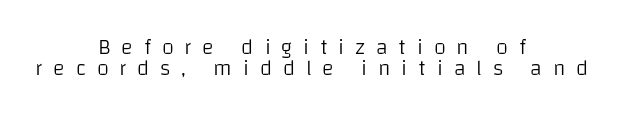
{"italic": "no", "bold": "no", "underline": "no", "align": "center", "line_spacing": "tight", "line_spacing_ratio": 0.97, "letter_spacing": "wide", "letter_spacing_em": 0.49, "glyph_px": 22}
